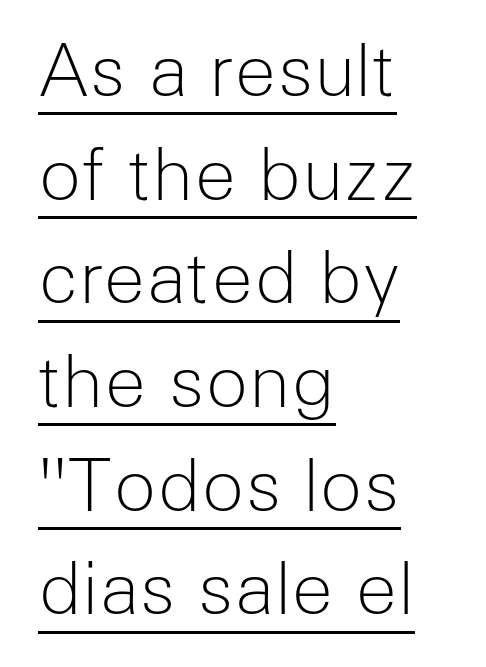
The image shows 71 px light sans-serif type, upright; set left-aligned, normal line spacing (1.46x), normal letter spacing, underlined; low stroke contrast and a medium x-height.
